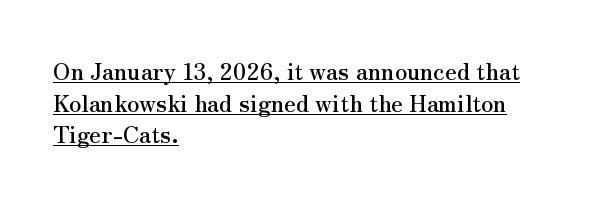
The vertical gap from one line to the next is medium. Notice how a bar underscores the lettering throughout. Tracking value appears to be zero — textbook default spacing. Line starts are locked; line ends wander.
